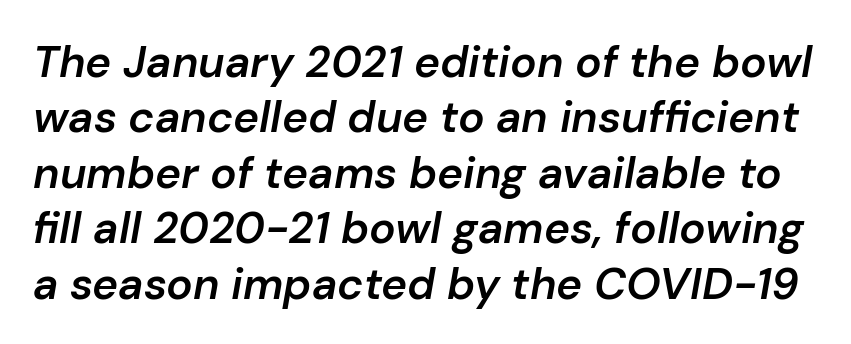
Q: Is the text bold? A: Semi-bold.
Q: Is the text italic (slanted)? A: Yes, it leans right by about 10 degrees.
Q: Is the text underlined? A: No.
Q: Is the spacing between letters normal or unusually wide? A: Normal.
Q: Is the spacing between lines tight, normal or loose? A: Normal.
Q: Width (condensed, normal, or wide)? A: Normal.
Q: Stroke contrast? A: Low.
Q: x-height? A: Medium.
Q: Monospaced? A: No.
